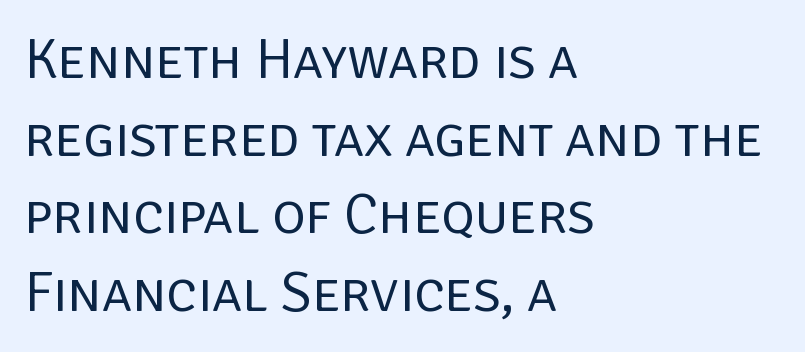
The image shows 57 px regular-weight sans-serif type, upright; set left-aligned, normal line spacing (1.36x), normal letter spacing, not underlined; low stroke contrast and a large x-height.
